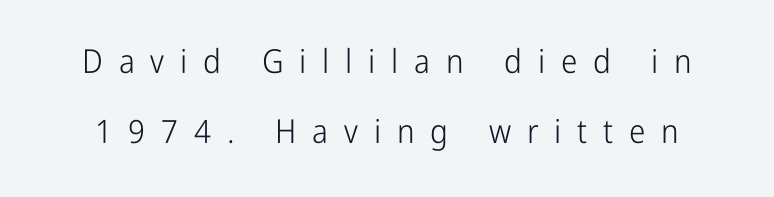
The image shows 33 px light, condensed sans-serif type, upright; set loose line spacing (2.13x), unusually wide letter spacing (+0.48 em), not underlined; low stroke contrast and a medium x-height.
